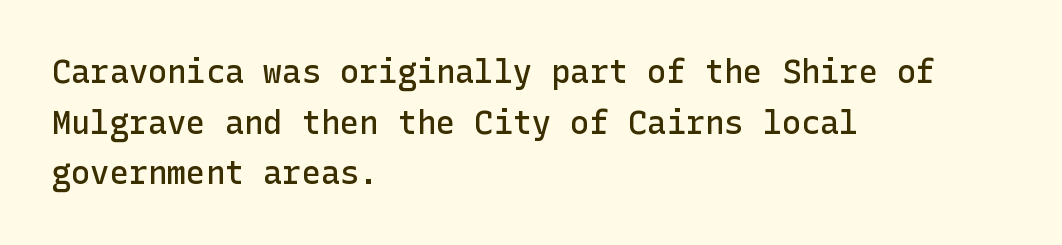
Observe the ordinary spacing: letters are neighbours, not strangers. This is sans-serif lettering, the kind often seen on screens and signage. Heft: intermediate — a semibold. Interline gaps are of average width in this sample. The specimen omits any rule beneath the text block's lines.
